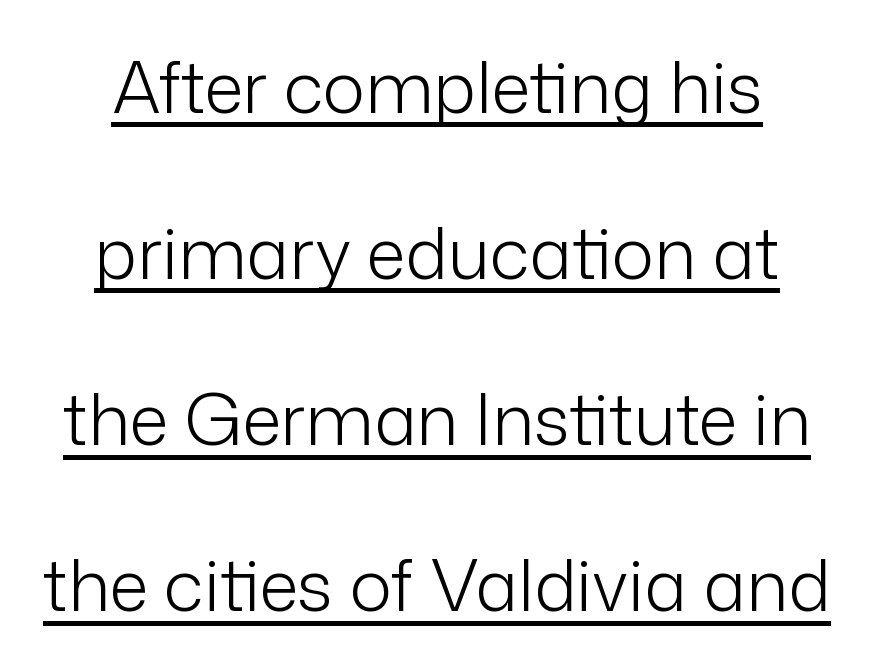
The image shows 71 px light sans-serif type, upright; set loose line spacing (2.34x), normal letter spacing, underlined; low stroke contrast and a medium x-height.
